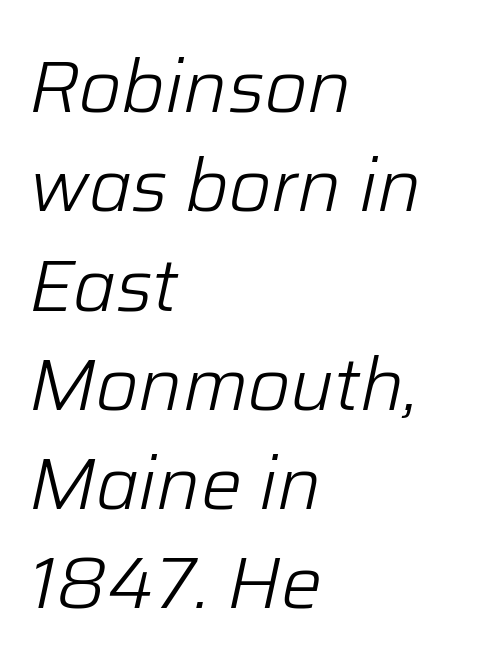
A normal amount of white space separates one row of letters from the next. Reading down the block, your eye returns to a fixed left position each line. A quiet, ordinary-to-light weight characterises the typeface. The whole block is typeset with a tilt. Proportional: the letters do not fall into vertical columns.
